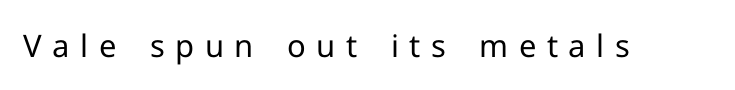
Posture: vertical. Beneath every word, the page is bare. Think of a printed novel: that variable character pitch is what you see here. Does the type have serifs? No, each stem ends abruptly. Students, note that the glyphs here are deliberately spaced far apart. These glyphs show unthickened strokes, regular width or finer.
